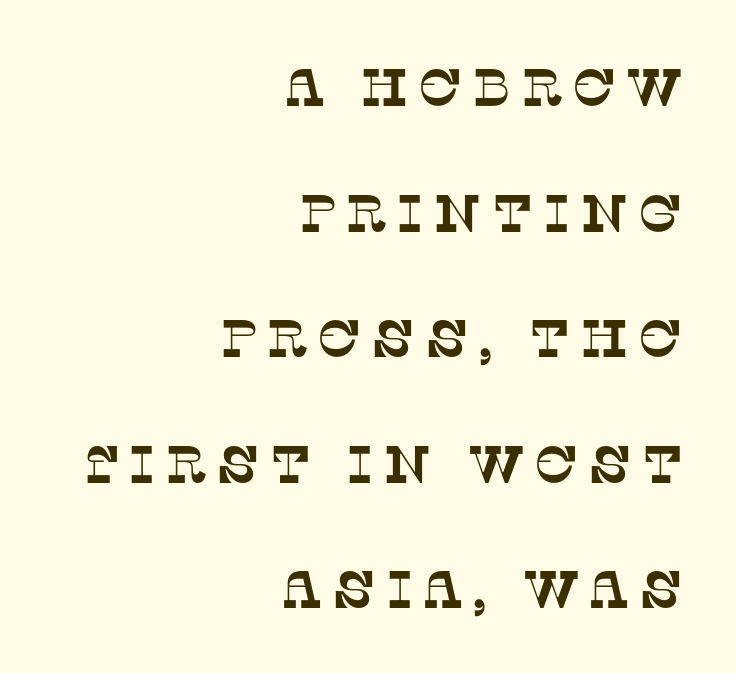
{"serif": "yes", "width": "normal", "stroke_contrast": "low", "x_height": "large", "monospaced": "no", "underline": "no", "align": "right", "line_spacing": "loose", "line_spacing_ratio": 2.37, "glyph_px": 53}
